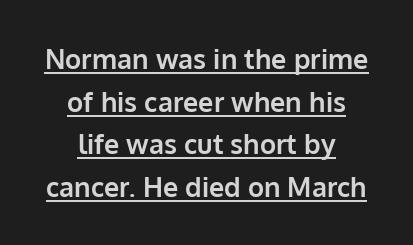
Check the space under the baseline: a stroke is drawn there. Is there any slant? The stems are plumb. There is no visible air inserted between adjacent glyphs. This sample is center-justified, so both line endings float freely. The face used here has the dense, thick strokes of a bold.
